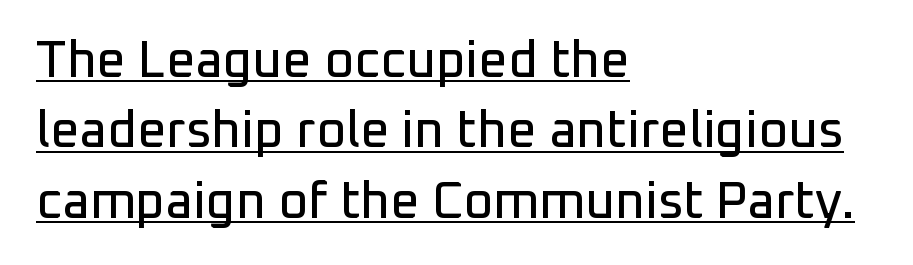
The image shows 51 px sans-serif type, upright; set left-aligned, normal line spacing (1.38x), normal letter spacing, underlined; low stroke contrast and a medium x-height.
